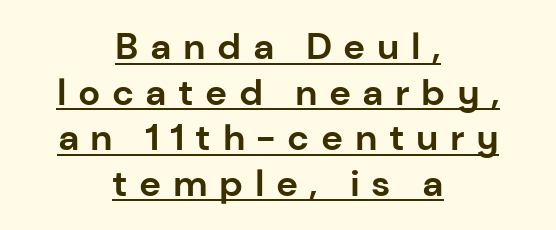
Strong, thick strokes mark this as bold type. This sample uses expanded letter spacing, leaving extra air between glyphs. Is the block centered? Yes — each line is placed symmetrically about the middle. Font category for this specimen: sans-serif. A typesetter would call this proportional, since set widths differ per character. The type sits square on the baseline with zero lean.
